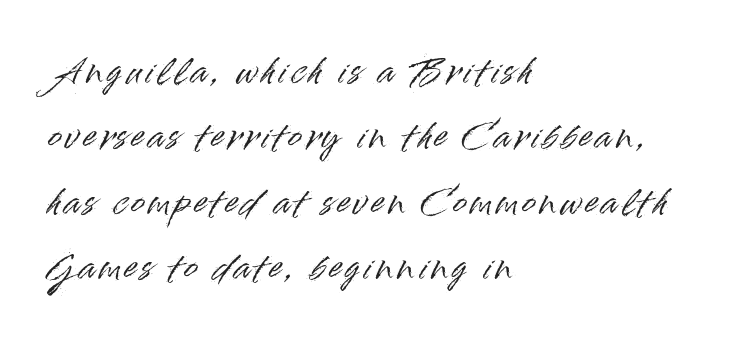
The image shows 33 px sans-serif type; set left-aligned, loose line spacing (1.98x), not underlined; high stroke contrast and a small x-height.
